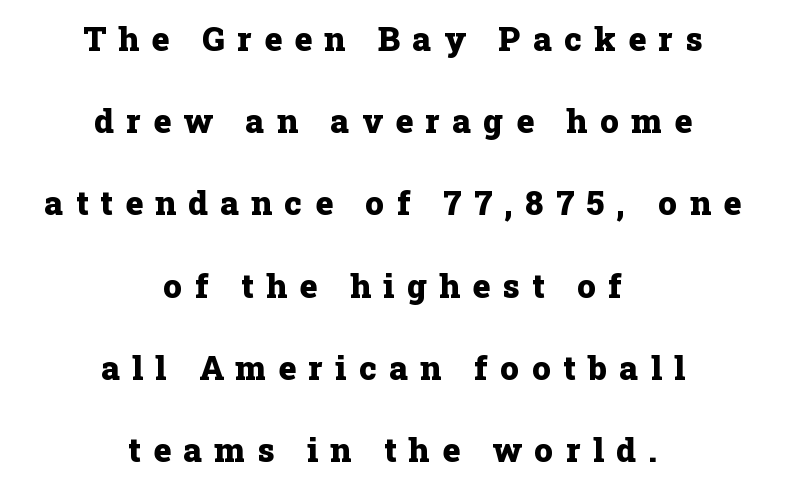
{"serif": "yes", "italic": "no", "bold": "yes", "weight": "heavy", "width": "normal", "stroke_contrast": "low", "x_height": "medium", "monospaced": "no", "underline": "no", "align": "center", "line_spacing": "loose", "line_spacing_ratio": 2.49, "letter_spacing": "wide", "letter_spacing_em": 0.38, "glyph_px": 33}
